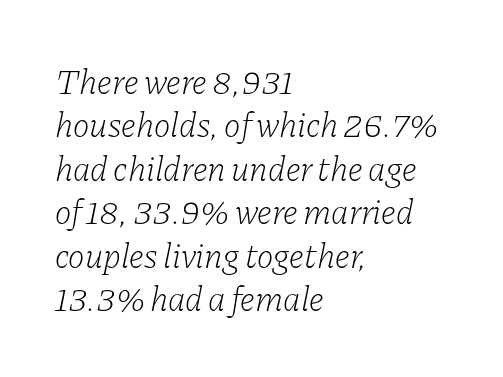
{"serif": "yes", "italic": "yes", "lean": "right", "slant_degrees": 11, "bold": "no", "weight": "light", "width": "normal", "stroke_contrast": "low", "x_height": "medium", "monospaced": "no", "underline": "no", "align": "left", "line_spacing_ratio": 1.24, "letter_spacing": "normal", "letter_spacing_em": 0.0, "glyph_px": 35}
